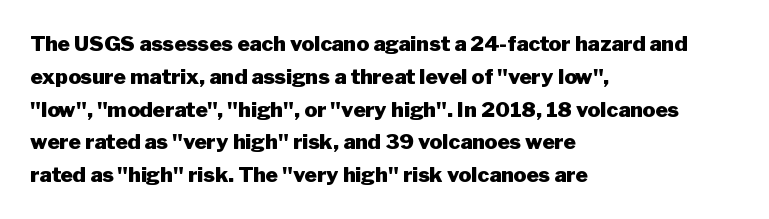
The image shows 21 px bold type, upright; set left-aligned, normal line spacing (1.56x), normal letter spacing, not underlined.
